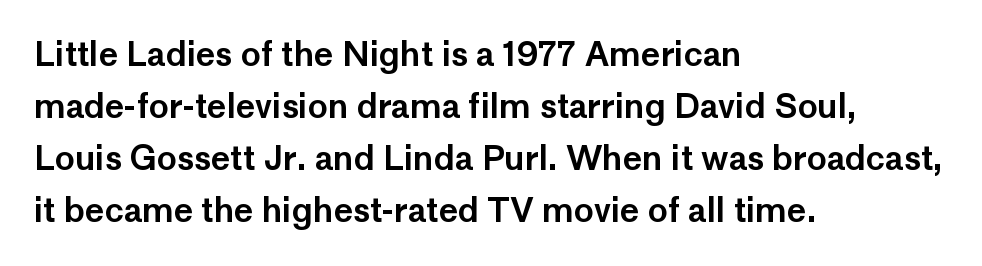
The image shows 33 px sans-serif type, upright; set left-aligned, normal line spacing (1.58x), normal letter spacing, not underlined; low stroke contrast and a medium x-height.
